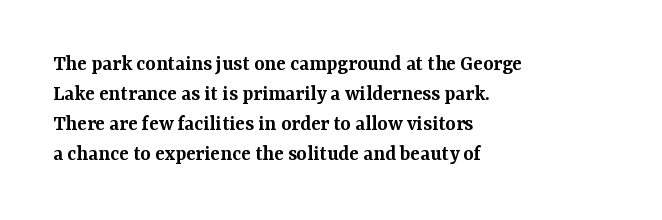
The rows are spaced the way most documents space them. Default kerning and tracking; the words read as compact shapes. Reading down the block, your eye returns to a fixed left position each line. The lettering stays uniformly vertical, giving the passage a roman look. Set as a demibold, roughly 600 on the weight scale.
